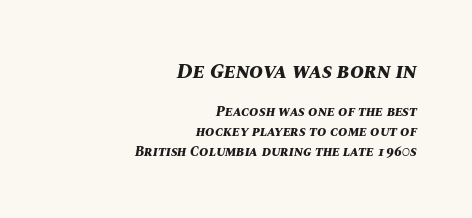
Q: Is the text bold? A: Yes.
Q: Is the text italic (slanted)? A: Yes, it leans right by about 10 degrees.
Q: Is the text underlined? A: No.
Q: How is the paragraph aligned? A: Right-aligned.
Q: Is the spacing between letters normal or unusually wide? A: Normal.
Q: Is the spacing between lines tight, normal or loose? A: Normal.
Q: Which block of text is set in a larger size, the first (top) or the second (bottom)? A: The first (top) one.
